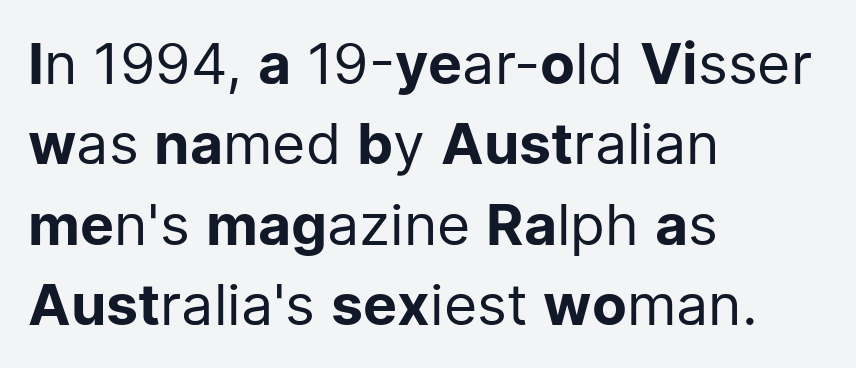
These lines stack with their left ends in a neat column. Look at the tracking — it's just the regular setting, nothing added. This sample has the flowing, uneven cadence of proportional lettering. A light-to-regular cut is what we see here.
